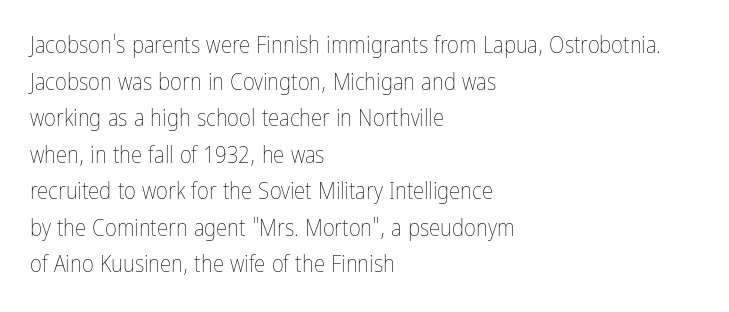
{"italic": "no", "bold": "no", "underline": "no", "align": "left", "line_spacing": "normal", "line_spacing_ratio": 1.59, "letter_spacing": "normal", "letter_spacing_em": 0.0, "glyph_px": 23}
